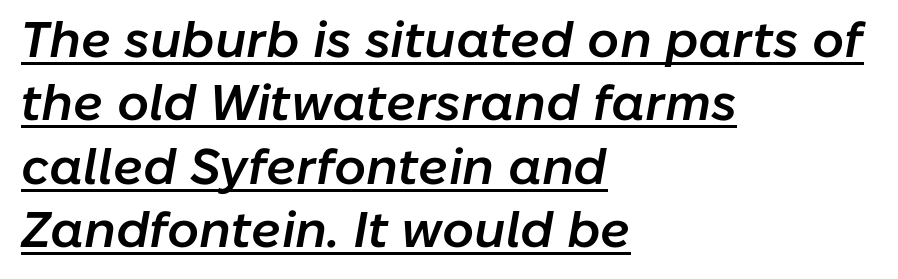
Q: Is the text bold? A: Semi-bold.
Q: Is the text italic (slanted)? A: Yes, it leans right by about 10 degrees.
Q: Is the text underlined? A: Yes.
Q: How is the paragraph aligned? A: Left-aligned.
Q: Is the spacing between letters normal or unusually wide? A: Normal.
Q: Is the spacing between lines tight, normal or loose? A: Normal.
Q: Width (condensed, normal, or wide)? A: Normal.
Q: Stroke contrast? A: Low.
Q: x-height? A: Medium.
Q: Monospaced? A: No.
